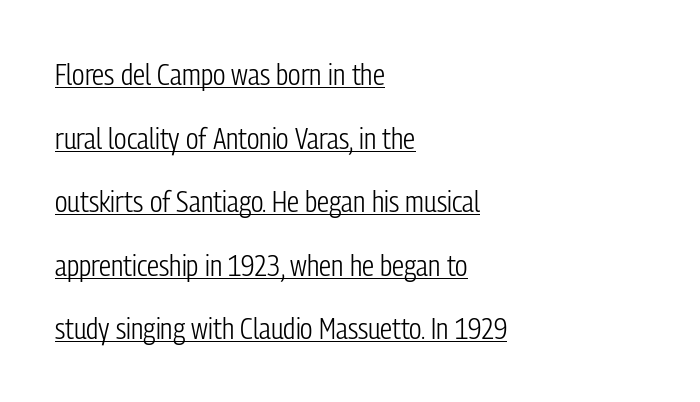
Q: Is the text bold? A: No.
Q: Is the text italic (slanted)? A: No, it is upright.
Q: Is the typeface a serif or a sans-serif typeface? A: Sans-serif.
Q: Is the text underlined? A: Yes.
Q: How is the paragraph aligned? A: Left-aligned.
Q: Is the spacing between letters normal or unusually wide? A: Normal.
Q: Is the spacing between lines tight, normal or loose? A: Loose.
Q: Width (condensed, normal, or wide)? A: Condensed.
Q: Stroke contrast? A: Low.
Q: x-height? A: Medium.
Q: Monospaced? A: No.
